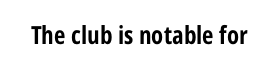
The image shows 25 px bold type, upright; set normal letter spacing, not underlined.
